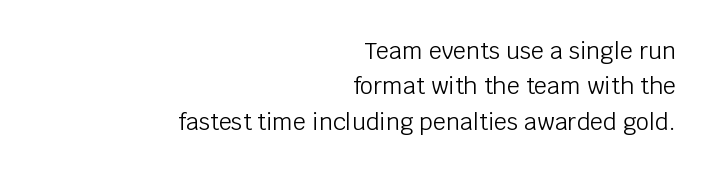
The typesetter chose a ragged-left arrangement here. If you measured baseline to baseline, you'd find a middling distance. The font's upright variant was chosen for this text. Words float on clear page, feet unadorned. These lines keep a tight, regular rhythm from letter to letter. Caption: face not bold, strokes unweighted.
